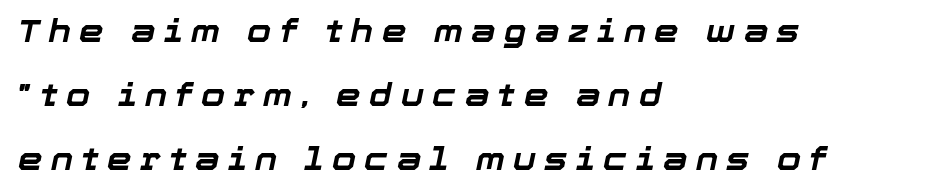
Q: Is the text bold? A: Yes.
Q: Is the text italic (slanted)? A: Yes, it leans right by about 12 degrees.
Q: Is the text underlined? A: No.
Q: How is the paragraph aligned? A: Left-aligned.
Q: Is the spacing between letters normal or unusually wide? A: Unusually wide.
Q: Is the spacing between lines tight, normal or loose? A: Loose.
Q: Width (condensed, normal, or wide)? A: Normal.
Q: Stroke contrast? A: Low.
Q: x-height? A: Medium.
Q: Monospaced? A: No.
